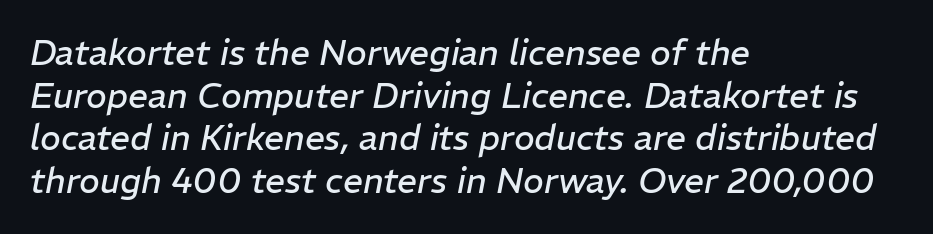
The image shows 35 px regular-weight type, italic (leaning right); set left-aligned, line spacing 1.22x, normal letter spacing, not underlined; low stroke contrast and a medium x-height.
